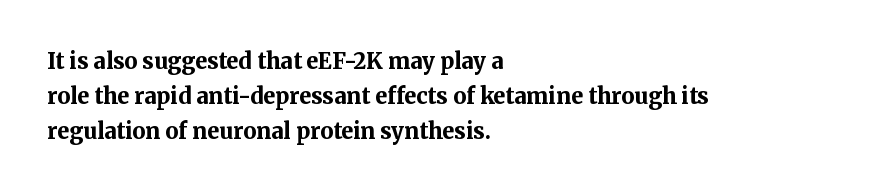
{"italic": "no", "bold": "yes", "underline": "no", "align": "left", "line_spacing": "normal", "line_spacing_ratio": 1.58, "letter_spacing": "normal", "letter_spacing_em": 0.0, "glyph_px": 22}
